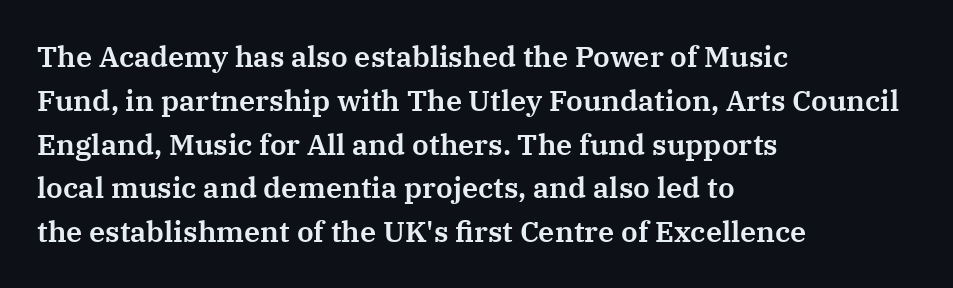
Descenders are the only things crossing below the line. The rendering uses natural spacing where letterforms have individual widths. Note: serifs present on the glyphs. Notice how the stems are strictly vertical — no italics here. The rendering anchors every line to the left-hand side.
